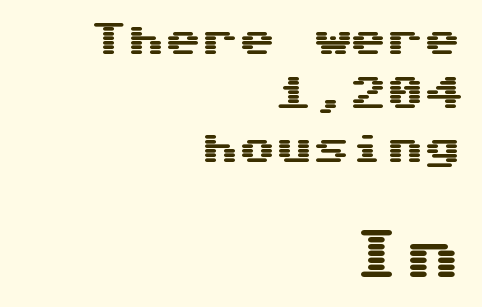
{"serif": "no", "italic": "no", "width": "wide", "stroke_contrast": "medium", "x_height": "medium", "underline": "no", "align": "right", "line_spacing": "normal", "line_spacing_ratio": 1.46, "letter_spacing": "normal", "letter_spacing_em": 0.0, "larger_block": "second", "size_ratio": 1.51, "glyph_px": 56}
